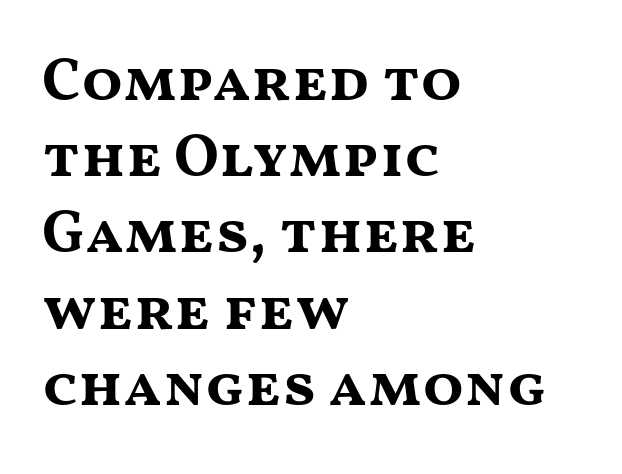
Q: Is the text bold? A: Yes.
Q: Is the text italic (slanted)? A: No, it is upright.
Q: Is the typeface a serif or a sans-serif typeface? A: Sans-serif.
Q: Is the text underlined? A: No.
Q: How is the paragraph aligned? A: Left-aligned.
Q: Is the spacing between letters normal or unusually wide? A: Normal.
Q: Is the spacing between lines tight, normal or loose? A: Normal.
Q: Width (condensed, normal, or wide)? A: Wide.
Q: Stroke contrast? A: Medium.
Q: x-height? A: Medium.
Q: Monospaced? A: No.
